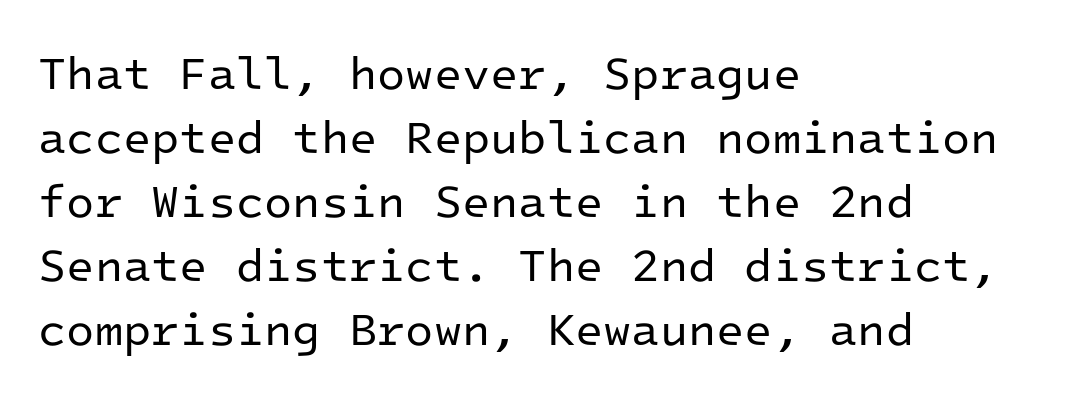
The image shows 46 px regular-weight sans-serif type, upright, monospaced; set left-aligned, normal line spacing (1.39x), normal letter spacing, not underlined; low stroke contrast and a medium x-height.
